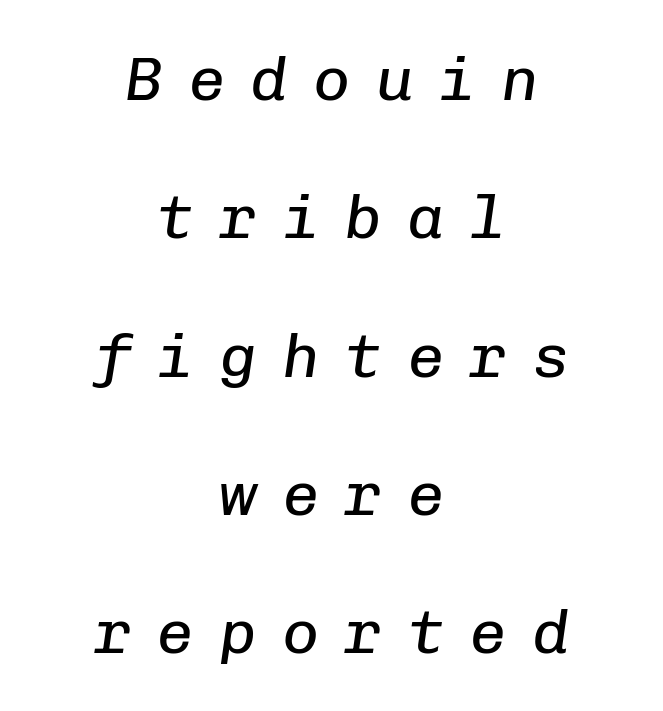
The image shows 62 px regular-weight type, italic (leaning right), monospaced; set centered, loose line spacing (2.23x), unusually wide letter spacing (+0.41 em), not underlined; low stroke contrast and a medium x-height.
